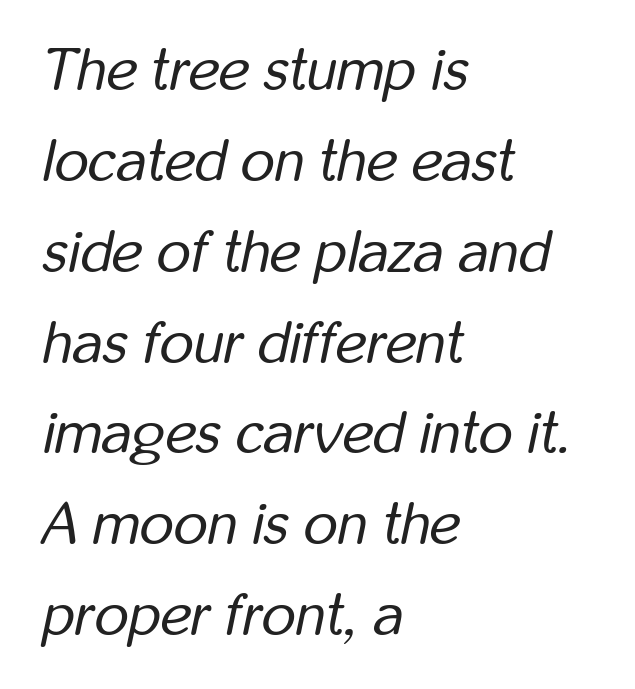
The image shows 59 px regular-weight, condensed type, italic (leaning right); set left-aligned, normal line spacing (1.54x), normal letter spacing, not underlined; low stroke contrast and a medium x-height.
